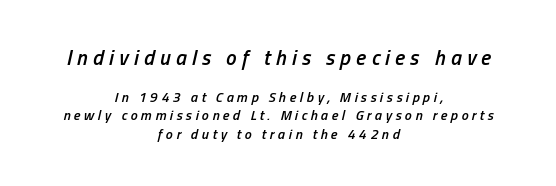
The image shows 21 px text type, italic (leaning right); set centered, normal line spacing (1.33x), unusually wide letter spacing (+0.25 em), not underlined; the first (top) block is 1.5x larger.
